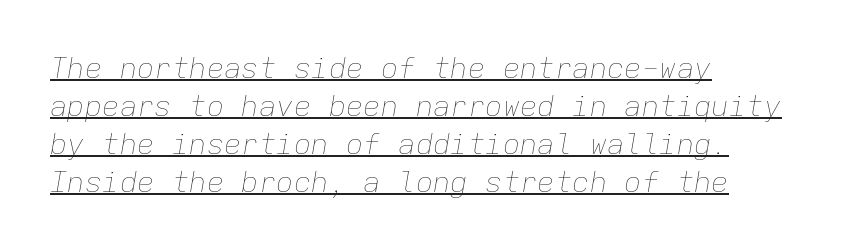
In terms of leading, this rendering sits right in the middle. Tracking value appears to be zero — textbook default spacing. Every character sits at an angle, as italics do. The letters march in equal steps, a hallmark of fixed-pitch type. Compared with undecorated copy, this sample adds a rule below the words. The cut favours lightness, reaching ordinary text weight at its darkest.
